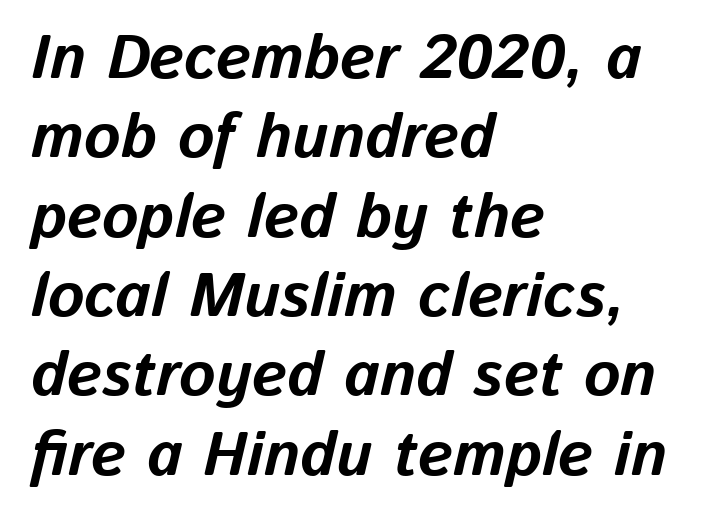
The image shows 62 px bold type, italic (leaning right); set left-aligned, normal line spacing (1.28x), normal letter spacing, not underlined; low stroke contrast and a medium x-height.
